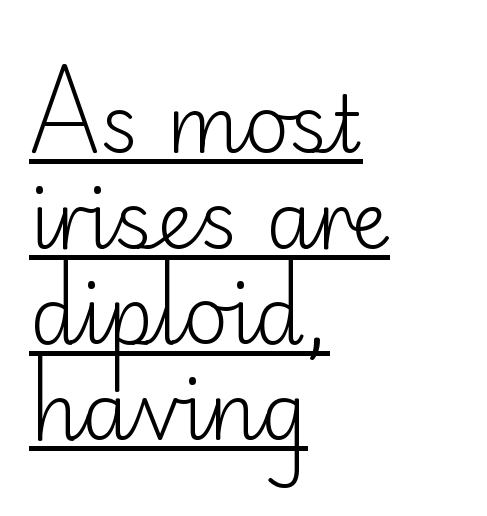
Q: Is the text bold? A: No.
Q: Is the text italic (slanted)? A: No, it is upright.
Q: Is the typeface a serif or a sans-serif typeface? A: Sans-serif.
Q: Is the text underlined? A: Yes.
Q: How is the paragraph aligned? A: Left-aligned.
Q: Is the spacing between letters normal or unusually wide? A: Normal.
Q: Width (condensed, normal, or wide)? A: Normal.
Q: Stroke contrast? A: Low.
Q: x-height? A: Small.
Q: Monospaced? A: No.
